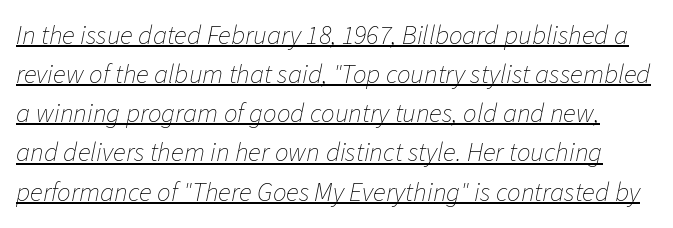
Is the letter spacing exaggerated? No — it looks like the ordinary default. The lettering is marked with a stroke running underneath it. Successive baselines arrive at the customary interval. If you drew a line through each stem, it would be angled.
